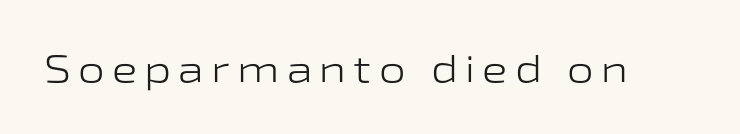
{"serif": "no", "italic": "no", "bold": "no", "weight": "light", "width": "wide", "stroke_contrast": "low", "x_height": "medium", "monospaced": "no", "underline": "no", "glyph_px": 38}
